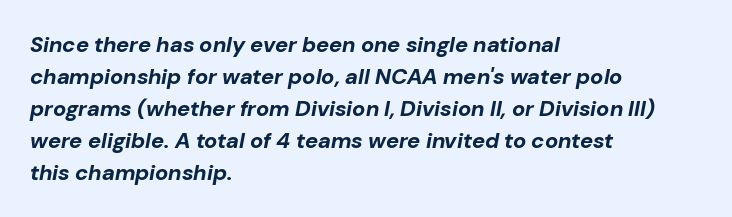
{"italic": "yes", "lean": "right", "slant_degrees": 10, "bold": "yes", "underline": "no", "align": "left", "line_spacing": "normal", "line_spacing_ratio": 1.45, "letter_spacing": "normal", "letter_spacing_em": 0.0, "glyph_px": 22}
